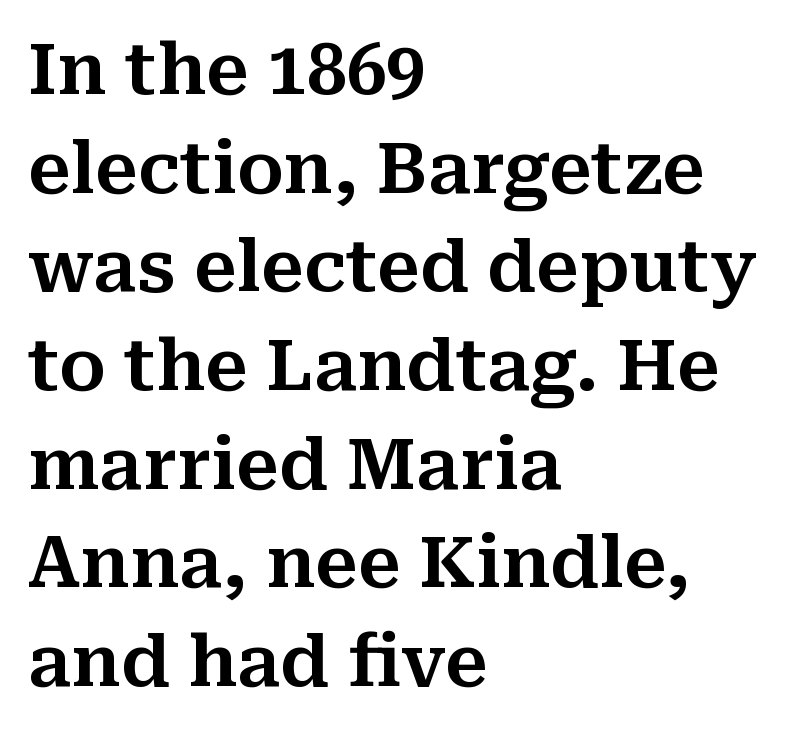
The image shows 71 px serif type, upright; set left-aligned, normal line spacing (1.39x), normal letter spacing, not underlined; medium stroke contrast and a medium x-height.
